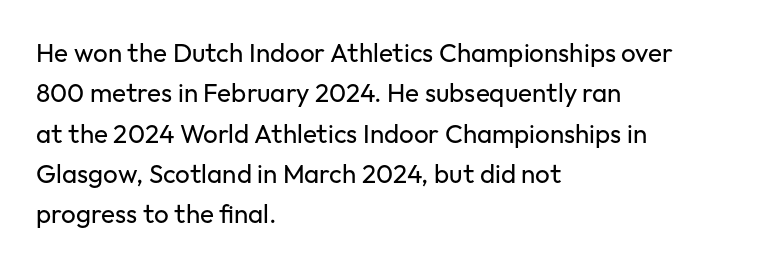
Q: Is the text bold? A: No.
Q: Is the text italic (slanted)? A: No, it is upright.
Q: Is the text underlined? A: No.
Q: How is the paragraph aligned? A: Left-aligned.
Q: Is the spacing between letters normal or unusually wide? A: Normal.
Q: Is the spacing between lines tight, normal or loose? A: Normal.
